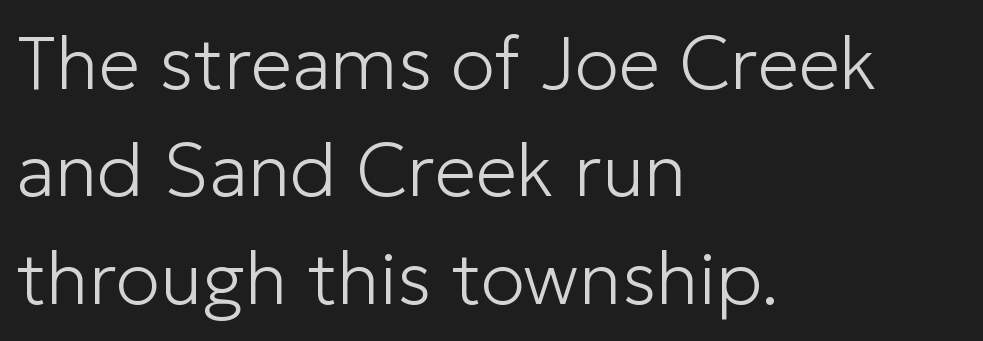
The image shows 74 px light sans-serif type, upright; set left-aligned, normal line spacing (1.45x), normal letter spacing, not underlined; low stroke contrast and a medium x-height.
